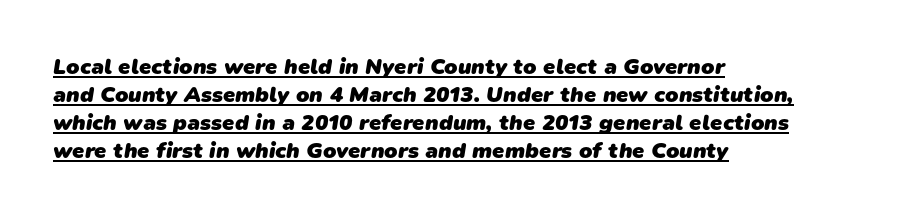
The image shows 22 px bold type; set left-aligned, normal line spacing (1.27x), normal letter spacing, underlined.
